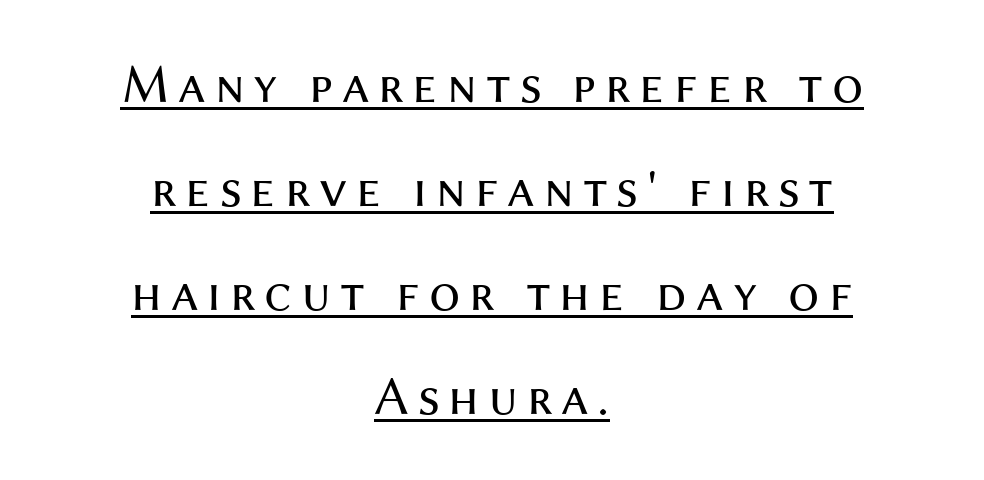
These lines were composed using upright roman letters. Somebody hit Ctrl+U on this one — the words are underlined. This is sans-serif lettering, the kind often seen on screens and signage. One-word summary of the alignment: center. A typesetter would call this proportional, since set widths differ per character.
